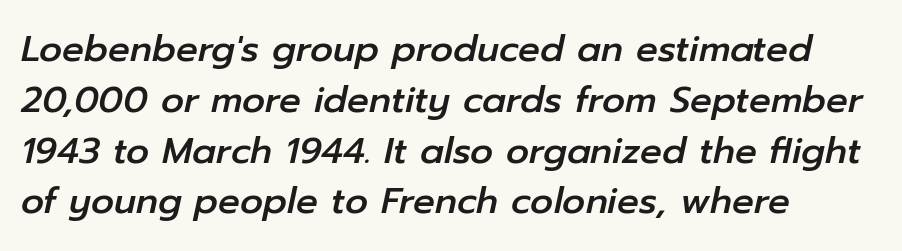
{"italic": "yes", "lean": "right", "slant_degrees": 12, "width": "normal", "stroke_contrast": "low", "x_height": "medium", "monospaced": "no", "underline": "no", "align": "left", "line_spacing": "normal", "line_spacing_ratio": 1.41, "letter_spacing": "normal", "letter_spacing_em": 0.0, "glyph_px": 36}
